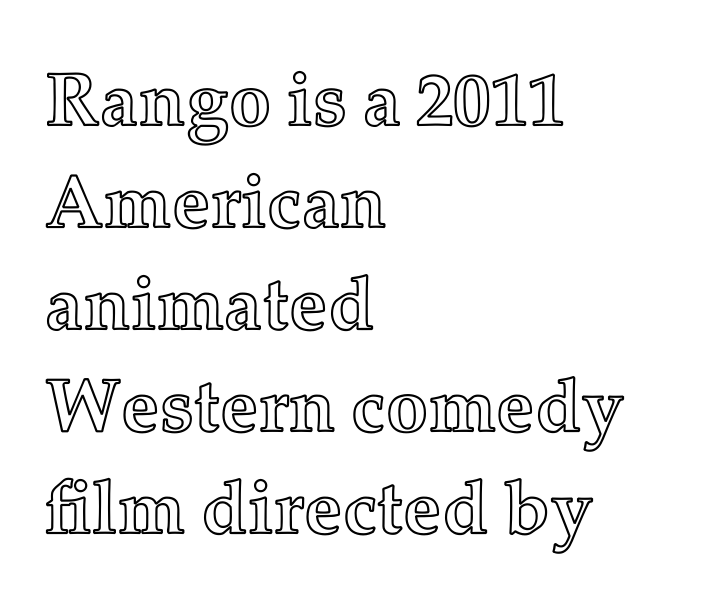
Q: Is the text italic (slanted)? A: No, it is upright.
Q: Is the text underlined? A: No.
Q: How is the paragraph aligned? A: Left-aligned.
Q: Is the spacing between letters normal or unusually wide? A: Normal.
Q: Is the spacing between lines tight, normal or loose? A: Normal.
Q: Width (condensed, normal, or wide)? A: Normal.
Q: x-height? A: Medium.
Q: Monospaced? A: No.
